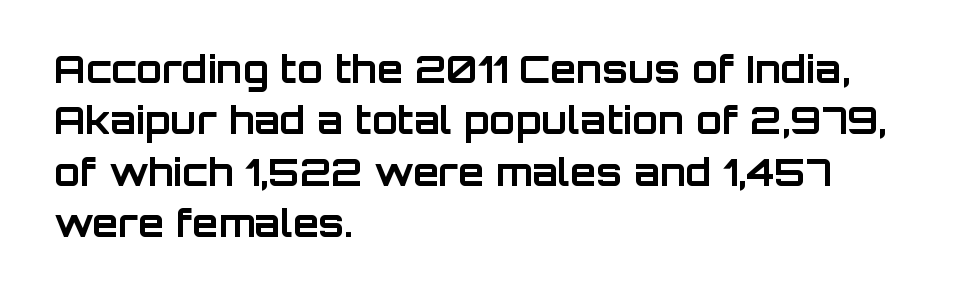
Pretty heavy lettering here — definitely bold. Characters follow at the spacing the type designer built in. Italic: no, the glyphs are upright roman. Is this a sans? Yes — the strokes have no serifs. Reading down the column, the eye jumps a familiar distance to each next line. The rendering anchors every line to the left-hand side.
